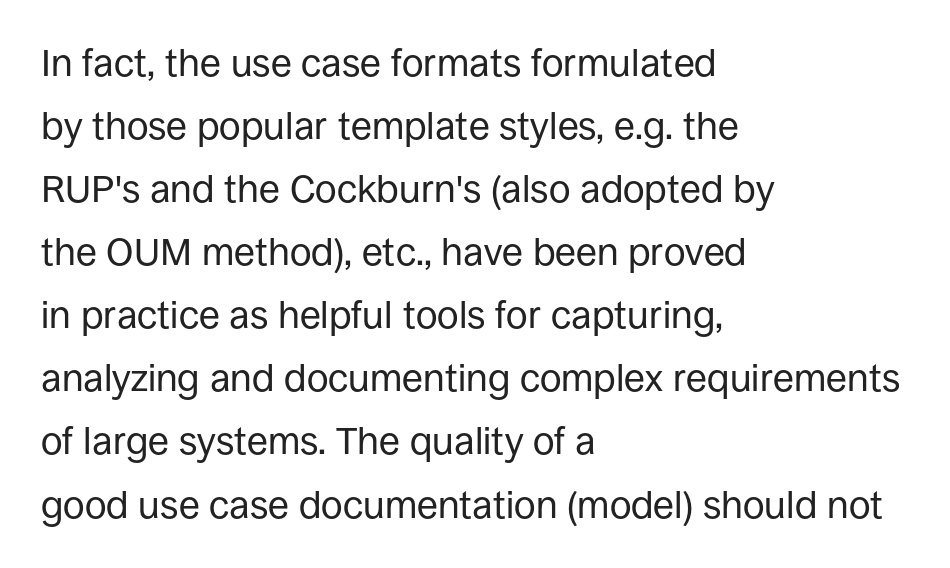
The image shows 38 px regular-weight sans-serif type, upright; set left-aligned, normal line spacing (1.66x), normal letter spacing, not underlined; low stroke contrast and a large x-height.
